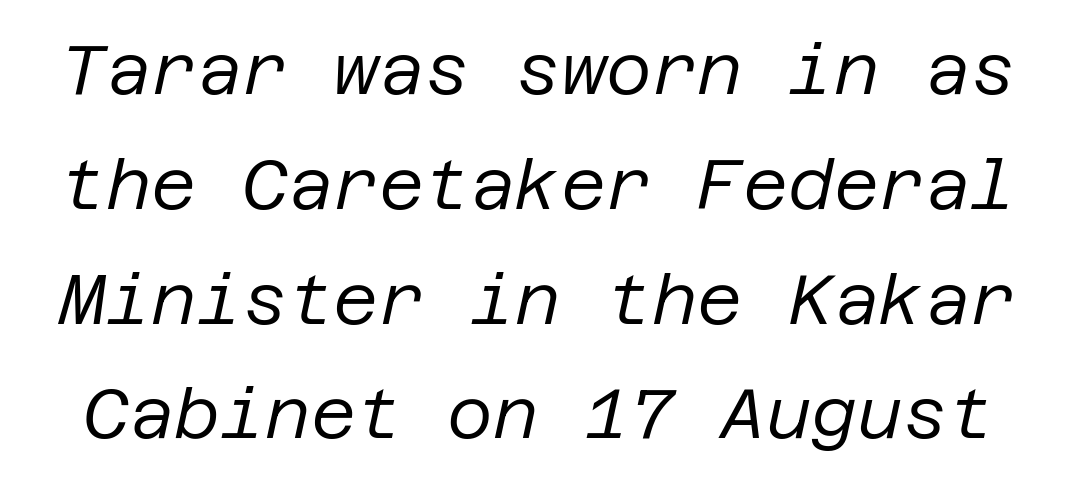
The image shows 70 px regular-weight type, italic (leaning right); set normal line spacing (1.64x), normal letter spacing, not underlined; low stroke contrast and a large x-height.
